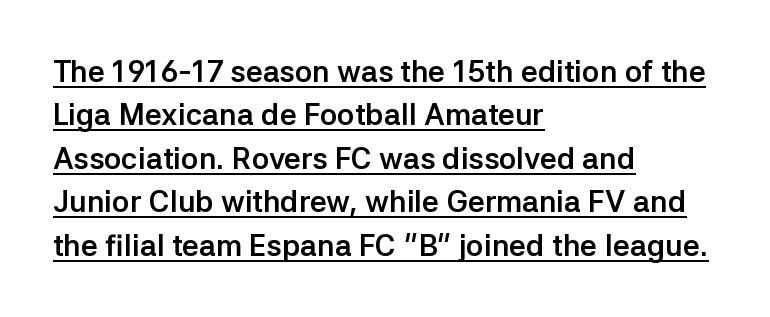
Q: Is the text bold? A: Yes.
Q: Is the text italic (slanted)? A: No, it is upright.
Q: Is the typeface a serif or a sans-serif typeface? A: Sans-serif.
Q: Is the text underlined? A: Yes.
Q: How is the paragraph aligned? A: Left-aligned.
Q: Is the spacing between letters normal or unusually wide? A: Normal.
Q: Is the spacing between lines tight, normal or loose? A: Normal.
Q: Width (condensed, normal, or wide)? A: Normal.
Q: Stroke contrast? A: Low.
Q: x-height? A: Medium.
Q: Monospaced? A: No.
